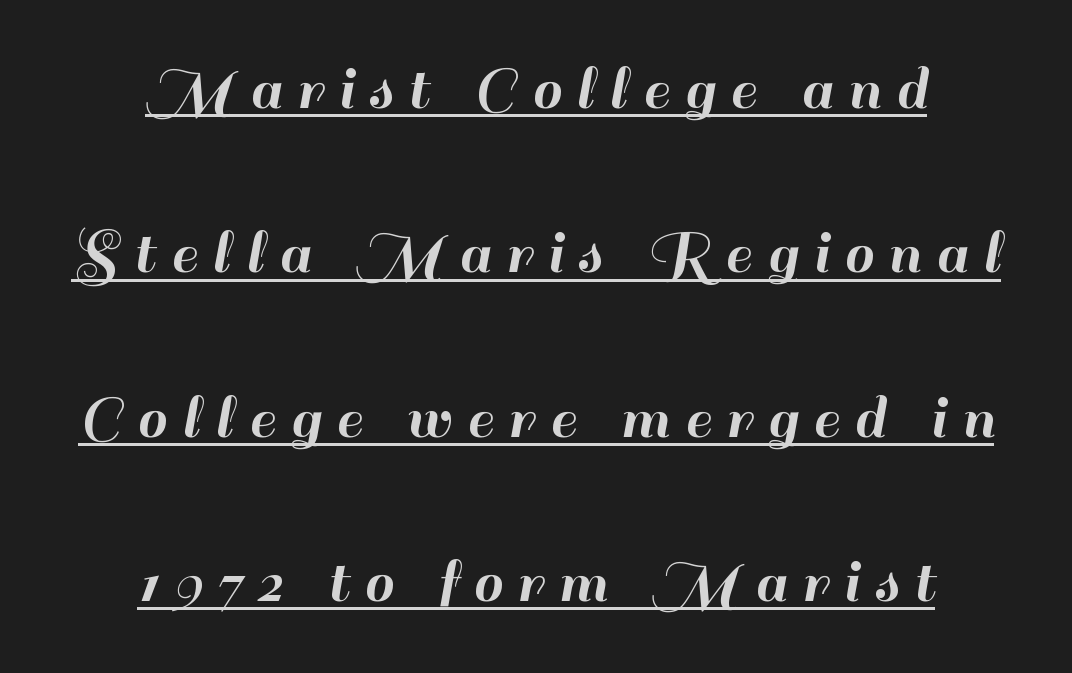
{"serif": "no", "width": "normal", "stroke_contrast": "high", "x_height": "small", "monospaced": "no", "underline": "yes", "align": "center", "line_spacing": "loose", "line_spacing_ratio": 2.49, "letter_spacing": "wide", "letter_spacing_em": 0.23, "glyph_px": 66}
